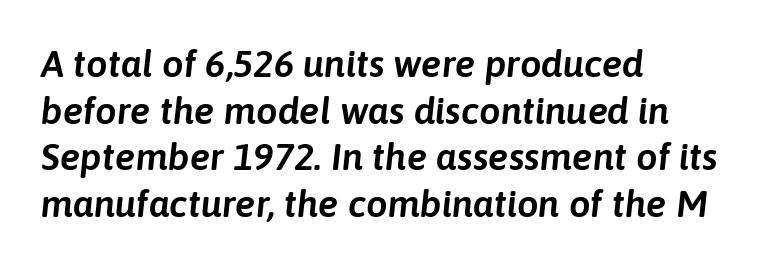
Q: Is the text italic (slanted)? A: Yes, it leans right by about 6 degrees.
Q: Is the text underlined? A: No.
Q: How is the paragraph aligned? A: Left-aligned.
Q: Is the spacing between letters normal or unusually wide? A: Normal.
Q: Width (condensed, normal, or wide)? A: Normal.
Q: Stroke contrast? A: Low.
Q: x-height? A: Medium.
Q: Monospaced? A: No.
